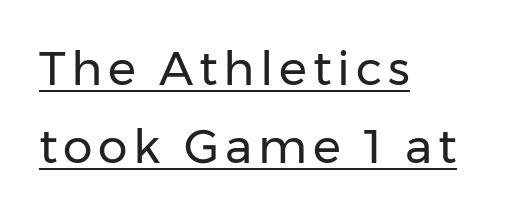
A typographer would call this underscored text. A normal amount of white space separates one row of letters from the next. Weight: regular or lighter. Where is the straight margin? On the left.
